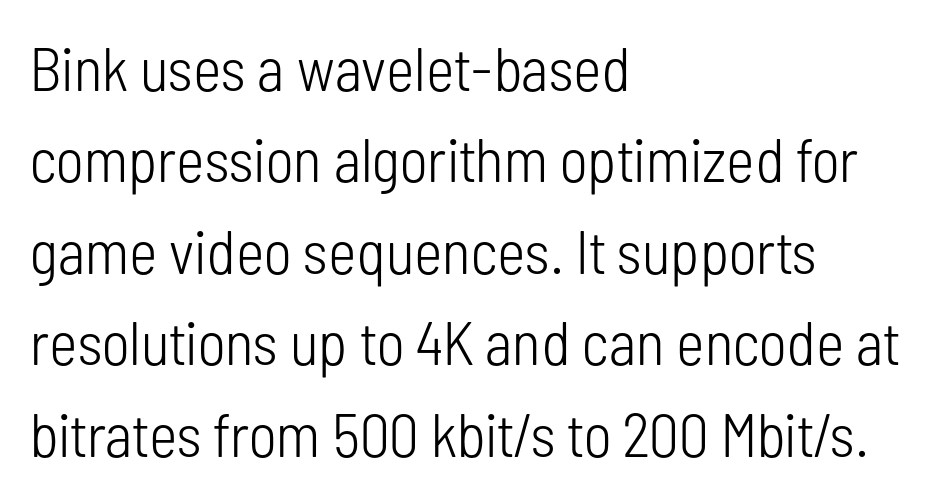
The image shows 61 px light, condensed sans-serif type, upright; set left-aligned, normal line spacing (1.5x), normal letter spacing, not underlined; low stroke contrast and a medium x-height.
